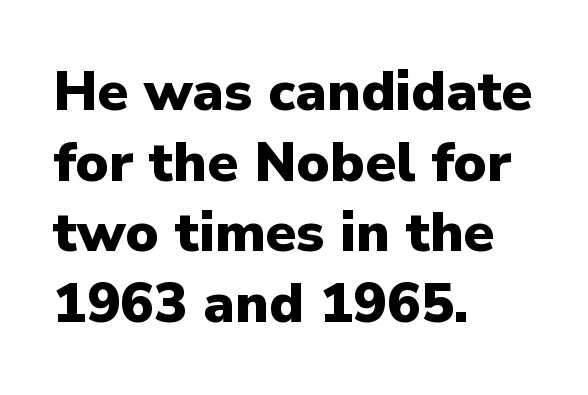
Q: Is the text bold? A: Yes.
Q: Is the text italic (slanted)? A: No, it is upright.
Q: Is the typeface a serif or a sans-serif typeface? A: Sans-serif.
Q: Is the text underlined? A: No.
Q: How is the paragraph aligned? A: Left-aligned.
Q: Is the spacing between letters normal or unusually wide? A: Normal.
Q: Is the spacing between lines tight, normal or loose? A: Normal.
Q: Width (condensed, normal, or wide)? A: Normal.
Q: Stroke contrast? A: Low.
Q: x-height? A: Medium.
Q: Monospaced? A: No.
